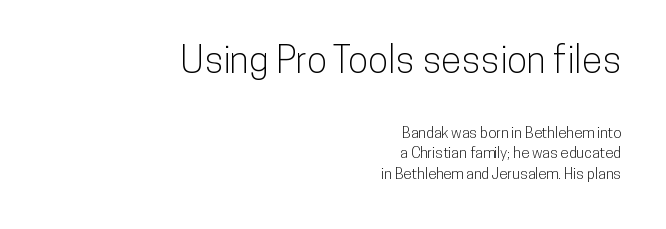
Q: Is the text italic (slanted)? A: No, it is upright.
Q: Is the typeface a serif or a sans-serif typeface? A: Sans-serif.
Q: Is the text underlined? A: No.
Q: How is the paragraph aligned? A: Right-aligned.
Q: Is the spacing between letters normal or unusually wide? A: Normal.
Q: Is the spacing between lines tight, normal or loose? A: Normal.
Q: Which block of text is set in a larger size, the first (top) or the second (bottom)? A: The first (top) one.
Q: Width (condensed, normal, or wide)? A: Condensed.
Q: Stroke contrast? A: Low.
Q: x-height? A: Medium.
Q: Monospaced? A: No.
